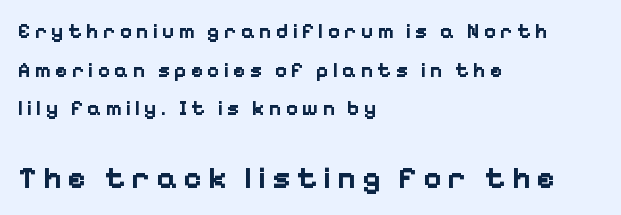
A typesetter would call this proportional, since set widths differ per character. A clean baseline with only descenders dipping below it. It's the straight-up-and-down kind of type. A student would notice the bottom passage is typeset larger than what precedes it. A full-strength bold gives these letters their thick strokes.
